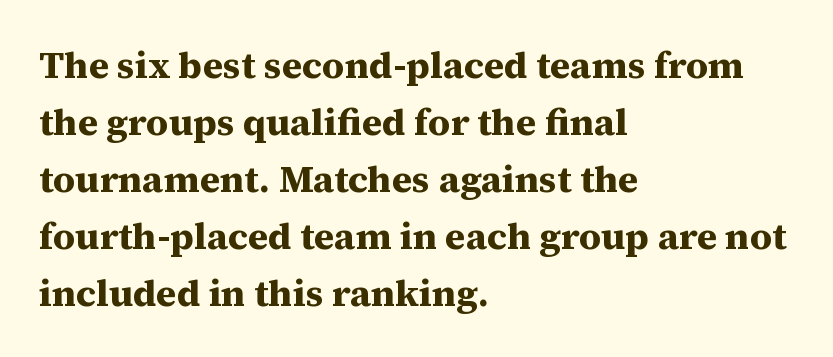
{"serif": "yes", "italic": "no", "bold": "yes", "weight": "bold", "width": "normal", "stroke_contrast": "medium", "x_height": "medium", "monospaced": "no", "underline": "no", "align": "left", "line_spacing": "normal", "line_spacing_ratio": 1.5, "letter_spacing": "normal", "letter_spacing_em": 0.0, "glyph_px": 38}
